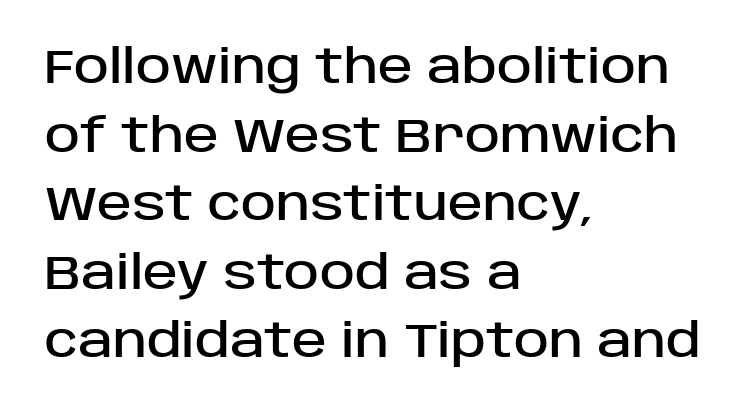
{"serif": "no", "italic": "no", "width": "normal", "stroke_contrast": "low", "x_height": "large", "monospaced": "no", "underline": "no", "align": "left", "line_spacing": "normal", "line_spacing_ratio": 1.46, "letter_spacing": "normal", "letter_spacing_em": 0.0, "glyph_px": 47}
